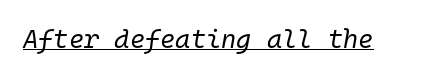
Characters follow at the spacing the type designer built in. A continuous stroke trails under the words, as in a hyperlink. Would a proofreader flag this as italicized? Yes. A light-to-regular cut is what we see here.
